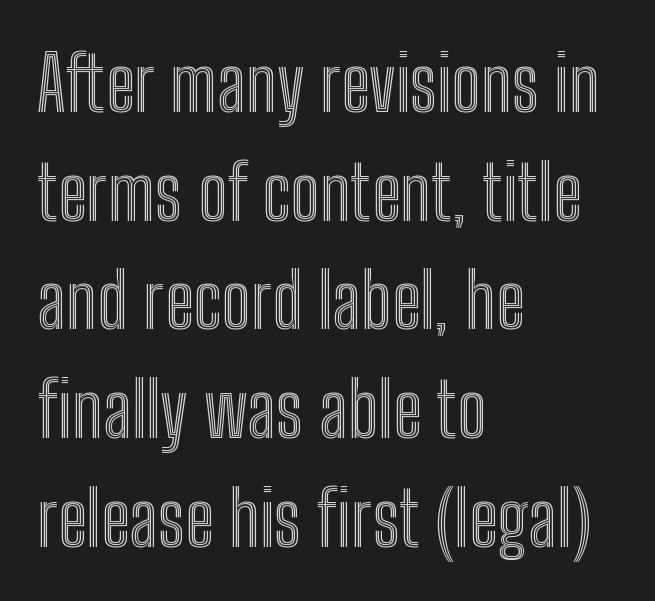
The image shows 76 px condensed type, upright; set left-aligned, normal line spacing (1.43x), normal letter spacing, not underlined; a medium x-height.
